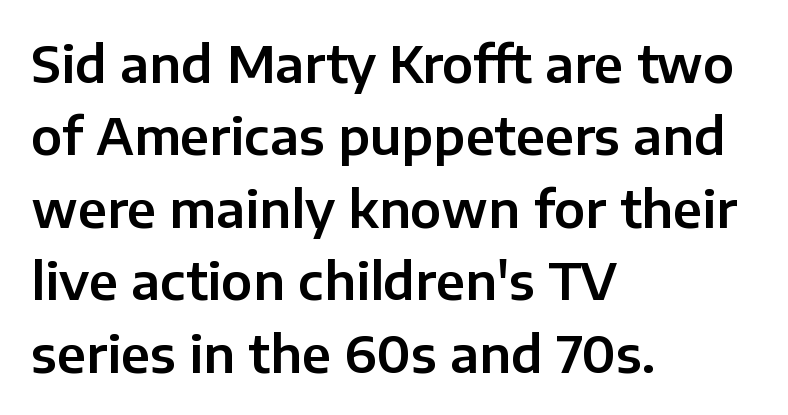
{"serif": "no", "italic": "no", "width": "normal", "stroke_contrast": "low", "x_height": "medium", "monospaced": "no", "underline": "no", "align": "left", "line_spacing": "normal", "line_spacing_ratio": 1.45, "letter_spacing": "normal", "letter_spacing_em": 0.0, "glyph_px": 50}
